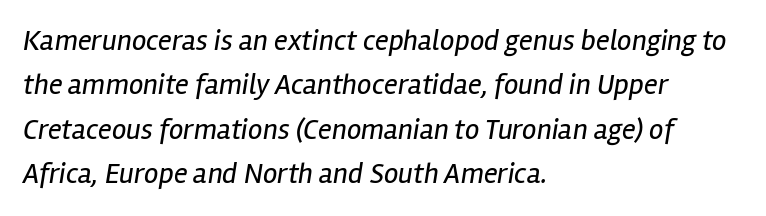
The image shows 29 px regular-weight, condensed type, italic (leaning right); set left-aligned, normal line spacing (1.53x), normal letter spacing, not underlined; low stroke contrast and a medium x-height.
